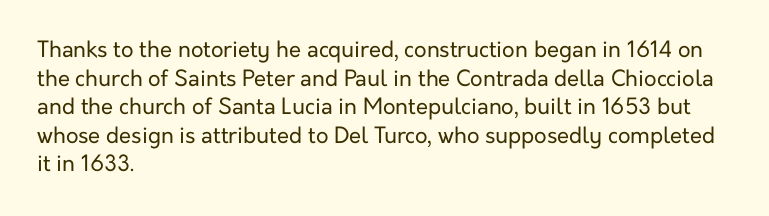
Check the space under the baseline: it is left empty. Characters follow at the spacing the type designer built in. These glyphs show unthickened strokes, regular width or finer. This is the regular roman posture of the typeface. A typesetter would call this leading conventional body-copy spacing. The compositor pushed each line to the left boundary.
